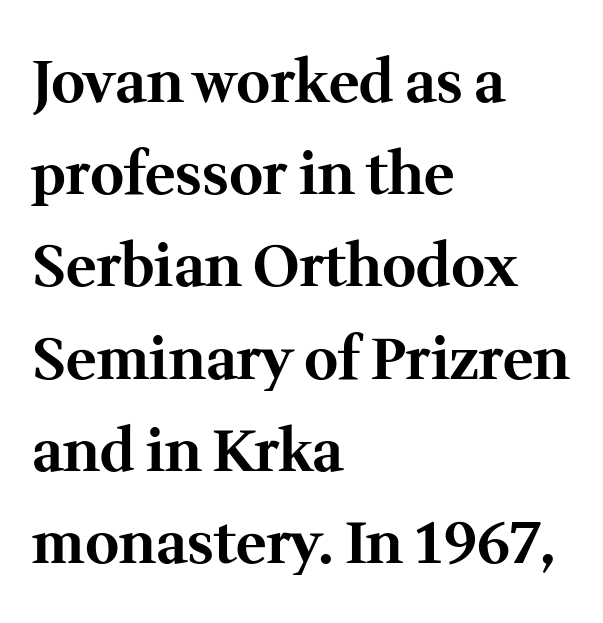
Q: Is the text bold? A: Yes.
Q: Is the text italic (slanted)? A: No, it is upright.
Q: Is the typeface a serif or a sans-serif typeface? A: Serif.
Q: Is the text underlined? A: No.
Q: How is the paragraph aligned? A: Left-aligned.
Q: Is the spacing between letters normal or unusually wide? A: Normal.
Q: Is the spacing between lines tight, normal or loose? A: Normal.
Q: Width (condensed, normal, or wide)? A: Normal.
Q: Stroke contrast? A: Medium.
Q: x-height? A: Medium.
Q: Monospaced? A: No.
